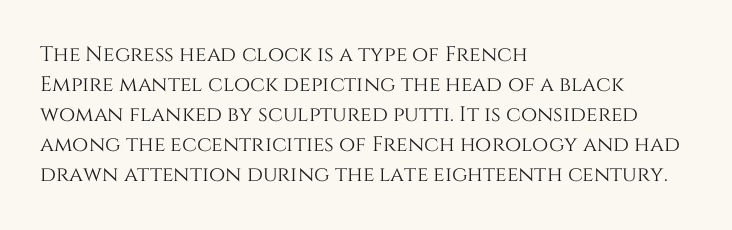
The image shows 21 px text type, upright; set left-aligned, normal line spacing (1.43x), normal letter spacing, not underlined.
